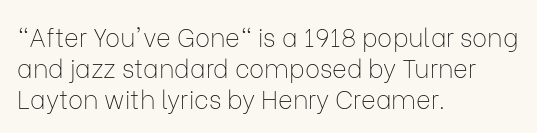
Q: Is the text bold? A: No.
Q: Is the text italic (slanted)? A: No, it is upright.
Q: Is the text underlined? A: No.
Q: How is the paragraph aligned? A: Left-aligned.
Q: Is the spacing between letters normal or unusually wide? A: Normal.
